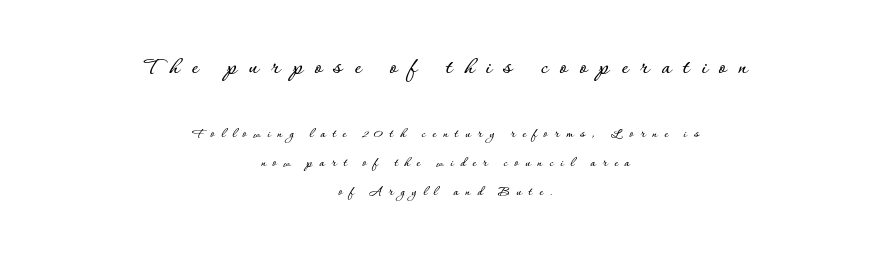
Has an underline been added? It has not. Interline gaps are noticeably wide in this sample. Caption: upper text group enlarged, lower text group reduced. The paragraph has two soft edges and a firm central axis. This sample uses expanded letter spacing, leaving extra air between glyphs.
